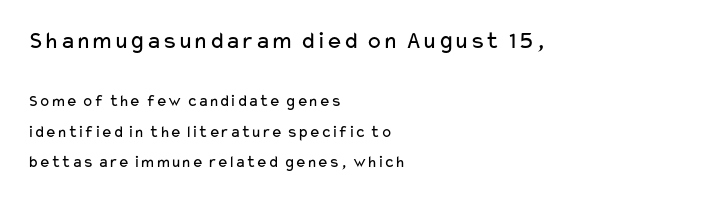
Q: Is the text bold? A: No.
Q: Is the text italic (slanted)? A: No, it is upright.
Q: Is the text underlined? A: No.
Q: How is the paragraph aligned? A: Left-aligned.
Q: Is the spacing between letters normal or unusually wide? A: Normal.
Q: Which block of text is set in a larger size, the first (top) or the second (bottom)? A: The first (top) one.
